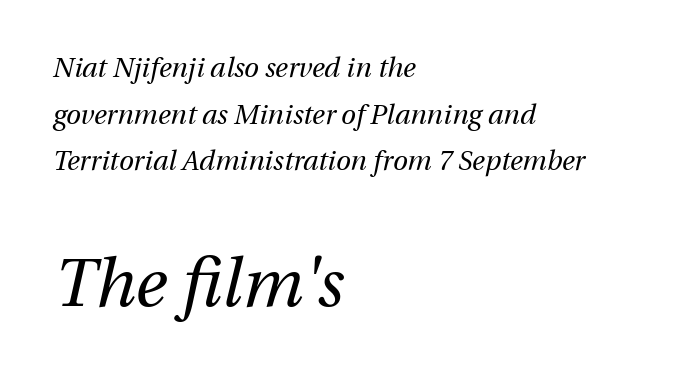
The image shows 67 px regular-weight type, italic (leaning right); set left-aligned, line spacing 1.73x, normal letter spacing, not underlined; the second (bottom) block is 2.48x larger; medium stroke contrast and a medium x-height.
